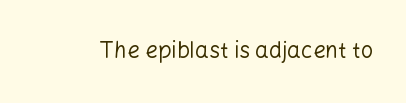
The space directly below the letters is spotless. Quick note: not italic, upright. The line texture is even and compact thanks to regular tracking. These glyphs show unthickened strokes, regular width or finer.
